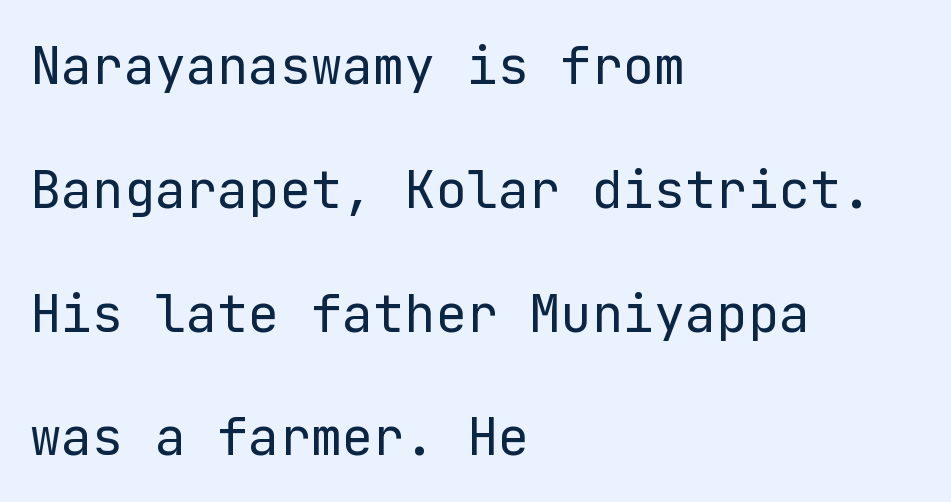
The image shows 52 px regular-weight sans-serif type, upright; set left-aligned, loose line spacing (2.38x), normal letter spacing, not underlined; low stroke contrast and a medium x-height.
